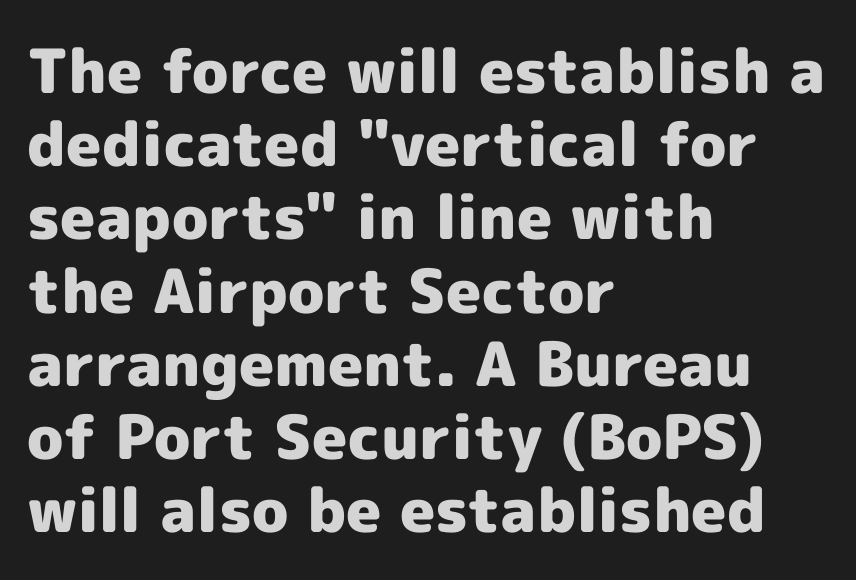
{"serif": "no", "italic": "no", "bold": "yes", "weight": "heavy", "width": "normal", "x_height": "medium", "monospaced": "no", "underline": "no", "align": "left", "line_spacing_ratio": 1.2, "letter_spacing": "normal", "letter_spacing_em": 0.0, "glyph_px": 61}
